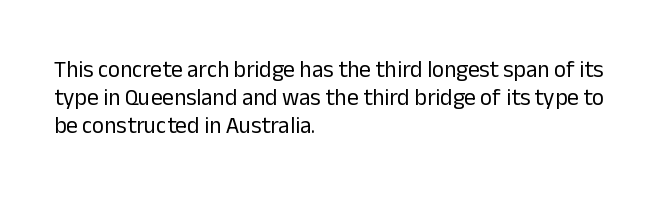
{"italic": "no", "bold": "no", "underline": "no", "align": "left", "line_spacing_ratio": 1.22, "letter_spacing": "normal", "letter_spacing_em": 0.0, "glyph_px": 23}
